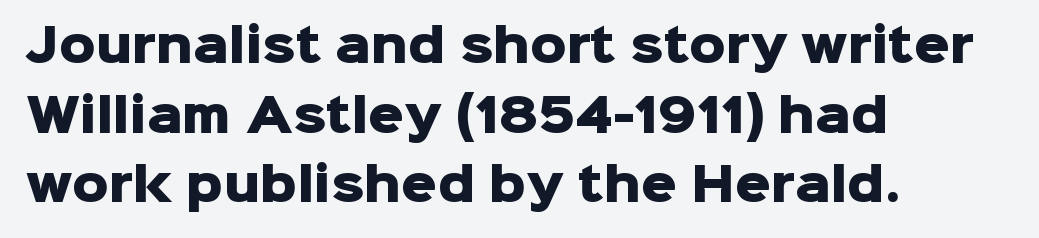
Q: Is the text bold? A: Yes.
Q: Is the text italic (slanted)? A: No, it is upright.
Q: Is the typeface a serif or a sans-serif typeface? A: Sans-serif.
Q: Is the text underlined? A: No.
Q: How is the paragraph aligned? A: Left-aligned.
Q: Is the spacing between letters normal or unusually wide? A: Normal.
Q: Is the spacing between lines tight, normal or loose? A: Normal.
Q: Width (condensed, normal, or wide)? A: Normal.
Q: Stroke contrast? A: Low.
Q: x-height? A: Medium.
Q: Monospaced? A: No.
